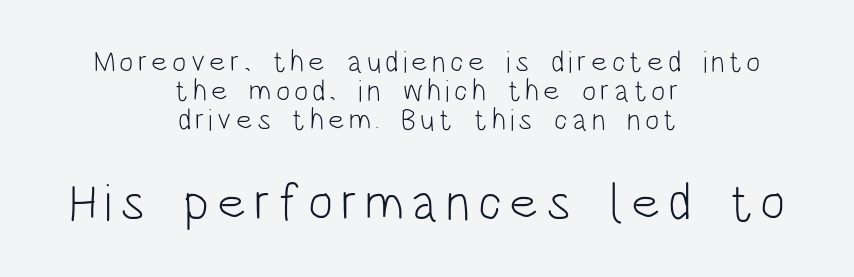
{"serif": "no", "italic": "no", "bold": "no", "weight": "light", "width": "condensed", "stroke_contrast": "low", "x_height": "large", "monospaced": "no", "underline": "no", "align": "center", "line_spacing": "tight", "line_spacing_ratio": 0.96, "larger_block": "second", "size_ratio": 1.77, "glyph_px": 53}
